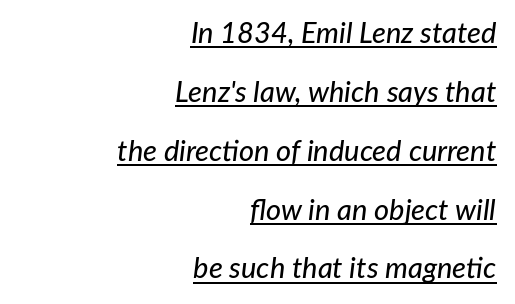
Reading down the column, the eye jumps a long way to each next line. There's an unmistakable incline to the writing here. Typeset ragged left — the right edge is the straight one. Spacing verdict: proportional, widths tailored to each character. Descenders here cross a horizontal rule under the line.
